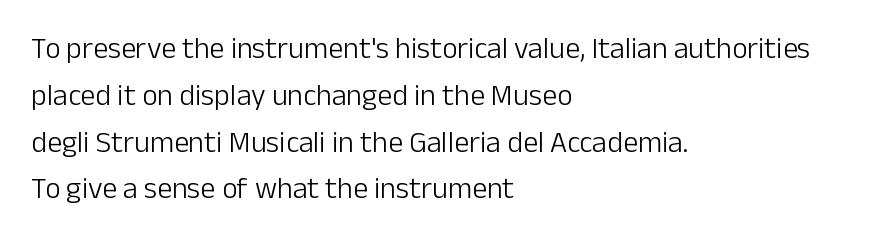
Q: Is the text bold? A: No.
Q: Is the text italic (slanted)? A: No, it is upright.
Q: Is the typeface a serif or a sans-serif typeface? A: Sans-serif.
Q: Is the text underlined? A: No.
Q: How is the paragraph aligned? A: Left-aligned.
Q: Is the spacing between letters normal or unusually wide? A: Normal.
Q: Is the spacing between lines tight, normal or loose? A: Normal.
Q: Width (condensed, normal, or wide)? A: Normal.
Q: Stroke contrast? A: Low.
Q: x-height? A: Medium.
Q: Monospaced? A: No.
